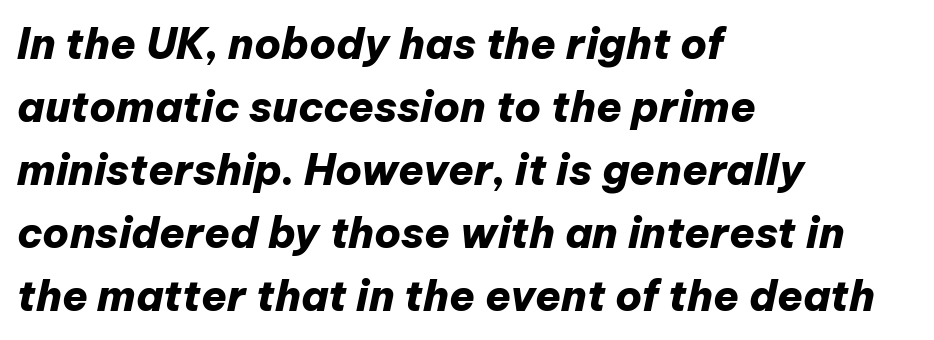
The image shows 42 px heavy type, italic (leaning right); set left-aligned, normal line spacing (1.5x), normal letter spacing, not underlined; low stroke contrast and a medium x-height.
